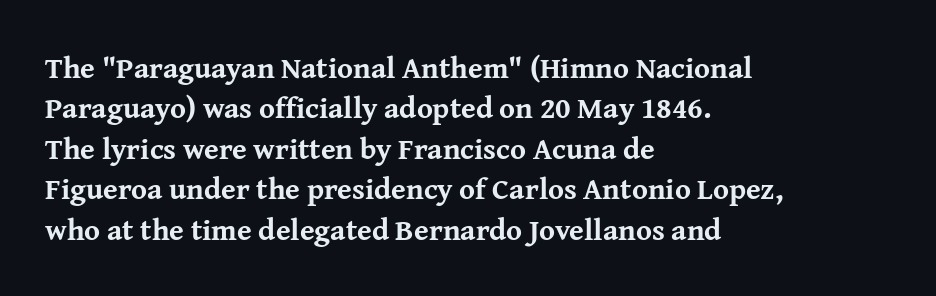
The image shows 30 px bold serif type, upright; set left-aligned, normal line spacing (1.35x), normal letter spacing, not underlined; medium stroke contrast and a medium x-height.
